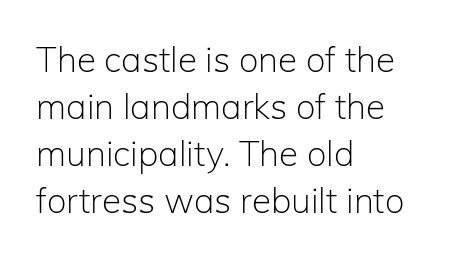
Q: Is the text bold? A: No.
Q: Is the text italic (slanted)? A: No, it is upright.
Q: Is the typeface a serif or a sans-serif typeface? A: Sans-serif.
Q: Is the text underlined? A: No.
Q: How is the paragraph aligned? A: Left-aligned.
Q: Is the spacing between letters normal or unusually wide? A: Normal.
Q: Is the spacing between lines tight, normal or loose? A: Normal.
Q: Width (condensed, normal, or wide)? A: Normal.
Q: Stroke contrast? A: Low.
Q: x-height? A: Medium.
Q: Monospaced? A: No.
